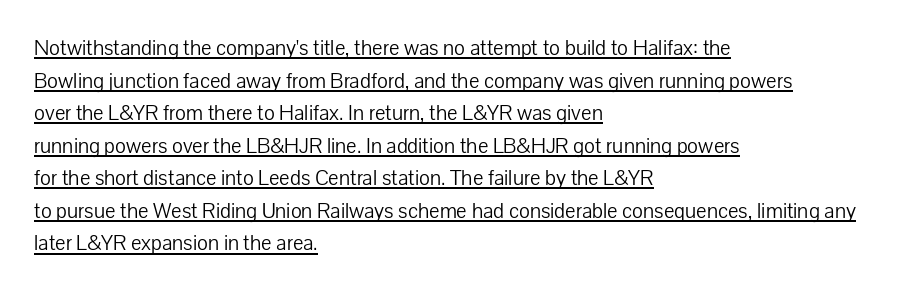
No letter is thick-stroked: the sample isn't bold. Regular leading. The line texture is even and compact thanks to regular tracking. Nope, not italic — everything's standing straight. Every row of glyphs begins at an identical x-position on the left. Somebody hit Ctrl+U on this one — the words are underlined.
